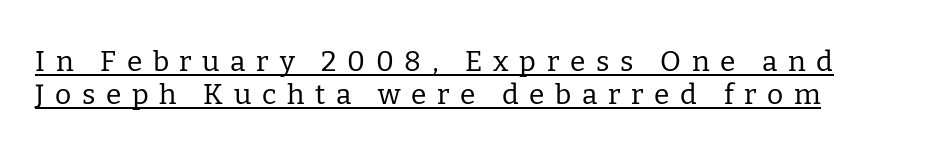
{"serif": "yes", "italic": "no", "bold": "no", "weight": "regular", "width": "normal", "stroke_contrast": "low", "x_height": "medium", "monospaced": "no", "underline": "yes", "line_spacing_ratio": 1.18, "letter_spacing": "wide", "letter_spacing_em": 0.38, "glyph_px": 28}
